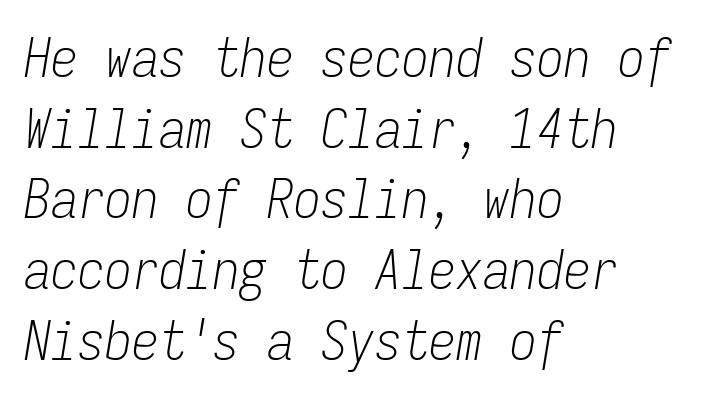
{"italic": "yes", "lean": "right", "slant_degrees": 9, "bold": "no", "weight": "light", "width": "condensed", "stroke_contrast": "low", "x_height": "medium", "monospaced": "yes", "underline": "no", "align": "left", "line_spacing": "normal", "line_spacing_ratio": 1.31, "letter_spacing": "normal", "letter_spacing_em": 0.0, "glyph_px": 54}
